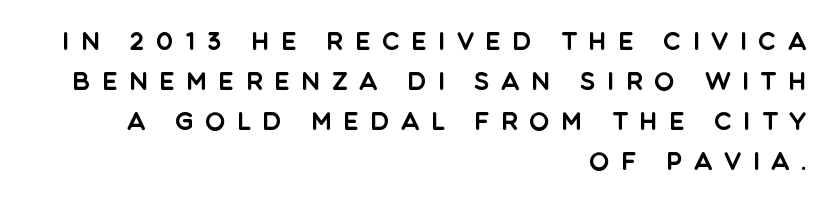
{"italic": "no", "underline": "no", "align": "right", "line_spacing": "normal", "line_spacing_ratio": 1.66, "letter_spacing": "wide", "letter_spacing_em": 0.48, "glyph_px": 24}
